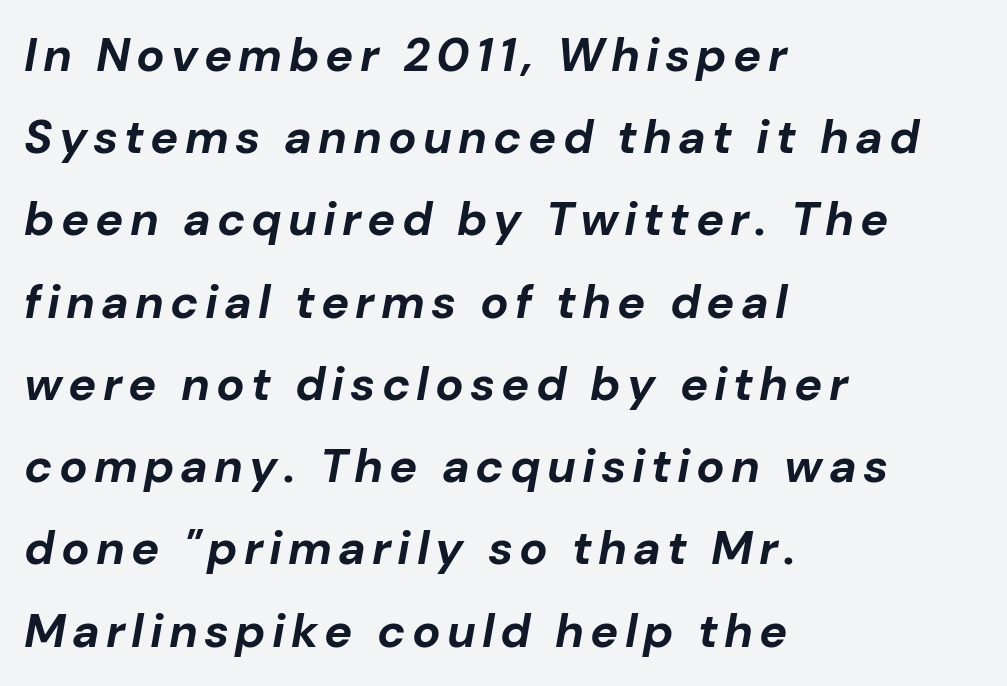
The image shows 47 px bold type, italic (leaning right); set left-aligned, line spacing 1.75x, not underlined; low stroke contrast and a medium x-height.
